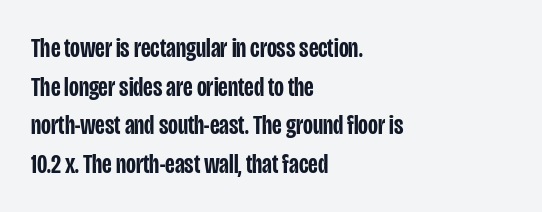
The image shows 27 px text type, upright; set left-aligned, normal line spacing (1.43x), normal letter spacing, not underlined.
